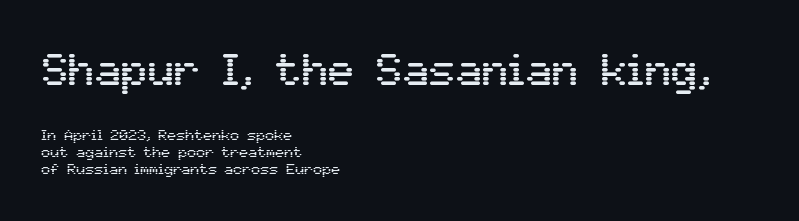
Q: Is the text italic (slanted)? A: No, it is upright.
Q: Is the typeface a serif or a sans-serif typeface? A: Sans-serif.
Q: Is the text underlined? A: No.
Q: How is the paragraph aligned? A: Left-aligned.
Q: Is the spacing between letters normal or unusually wide? A: Normal.
Q: Is the spacing between lines tight, normal or loose? A: Tight.
Q: Which block of text is set in a larger size, the first (top) or the second (bottom)? A: The first (top) one.
Q: Width (condensed, normal, or wide)? A: Normal.
Q: Stroke contrast? A: Medium.
Q: x-height? A: Medium.
Q: Monospaced? A: No.
